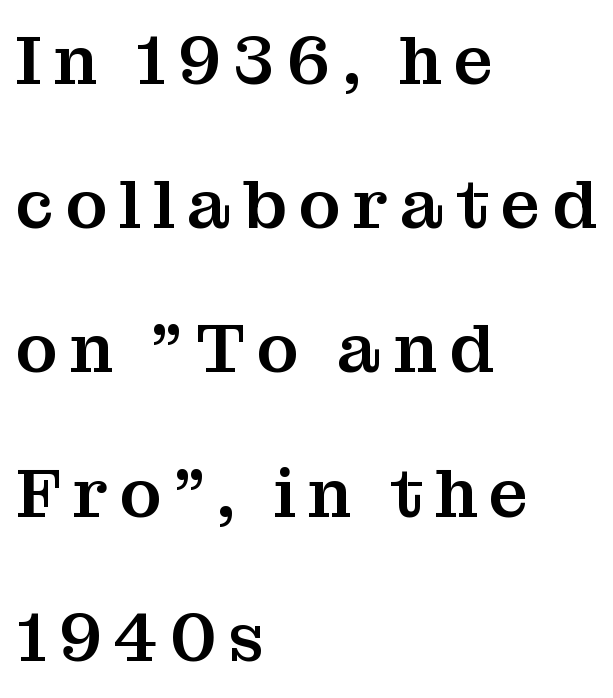
The specimen omits any rule beneath the text block's lines. Does the copy run flush right? No — it runs flush left. Think of a printed novel: that variable character pitch is what you see here. Regarding serifs, this sample has them. The letters stand upright; this is a roman face. Is there much room between lines? Yes — plenty of vertical air separates them.
